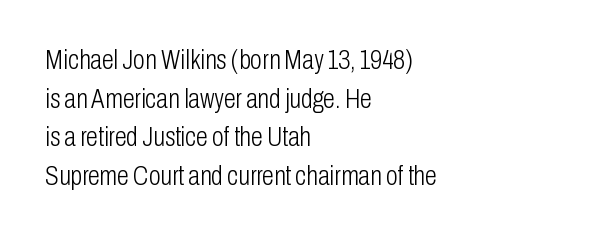
Stroke thickness stays within the range of a standard reading face or lighter. Notice how descenders clear the ascenders below comfortably — that's standard leading. There is no visible air inserted between adjacent glyphs. Casual observation: everything's shoved over to the left. The specimen omits any rule beneath the text block's lines. The letters stand straight up with perfectly vertical stems.
